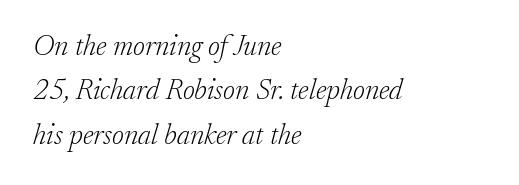
The image shows 29 px light serif type, italic (leaning right); set left-aligned, normal line spacing (1.53x), normal letter spacing, not underlined; low stroke contrast and a small x-height.
